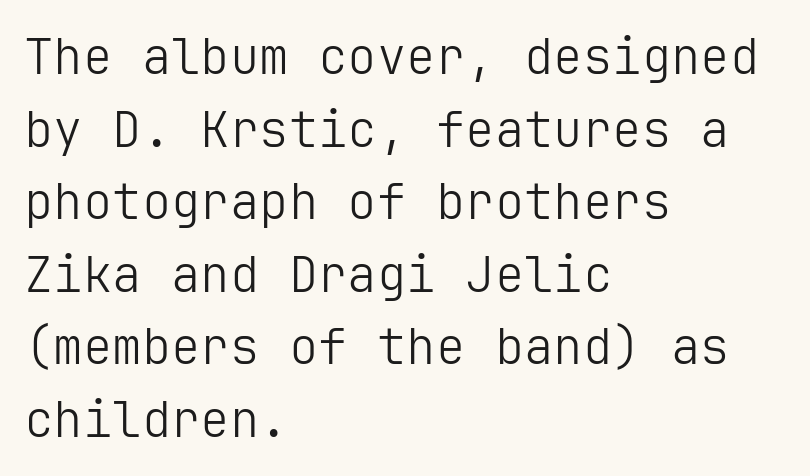
The passage shown is not bold in any degree. Descender tails drop into unmarked territory. One glance says typical: line gaps are just what's usual. Quick note: not italic, upright. What kind of face is this? One without serifs — a sans. The rendering keeps characters at their native spacing.
